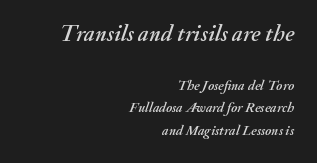
The image shows 23 px text type, italic (leaning right); set right-aligned, normal line spacing (1.62x), normal letter spacing, not underlined; the first (top) block is 1.64x larger.
